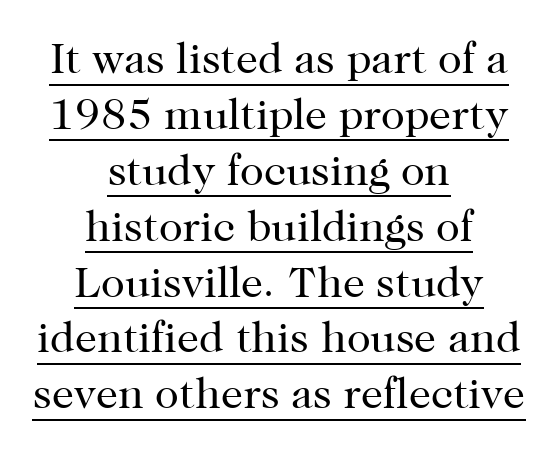
You can tell it's not italic because the verticals are truly vertical. Serifs: yes, visible at the terminals of the letterforms. The compositor balanced each line on the midline. The passage shown is not bold in any degree. The passage shown is typed in a proportional face where columns would drift.
